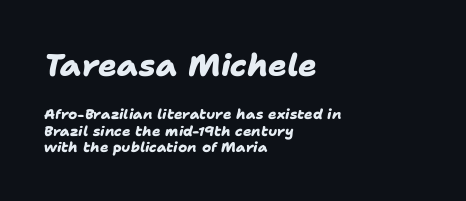
The image shows 31 px heavy sans-serif type; set left-aligned, tight line spacing (1.15x), normal letter spacing, not underlined; the first (top) block is 2.21x larger; low stroke contrast and a medium x-height.
